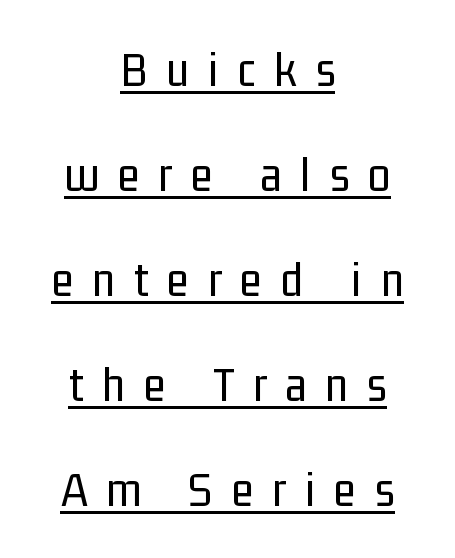
{"serif": "no", "italic": "no", "bold": "no", "weight": "regular", "width": "condensed", "stroke_contrast": "low", "x_height": "medium", "monospaced": "no", "underline": "yes", "align": "center", "line_spacing": "loose", "line_spacing_ratio": 2.06, "letter_spacing": "wide", "letter_spacing_em": 0.37, "glyph_px": 51}
